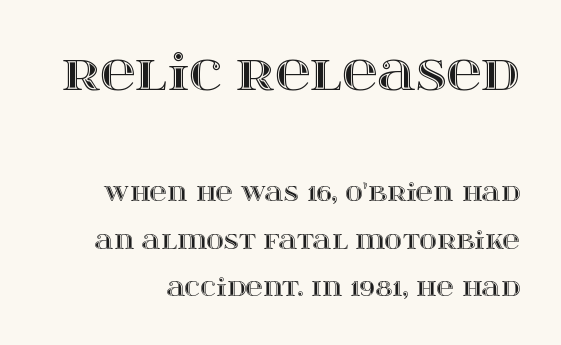
Q: Is the text italic (slanted)? A: No, it is upright.
Q: Is the text underlined? A: No.
Q: Is the spacing between letters normal or unusually wide? A: Normal.
Q: Is the spacing between lines tight, normal or loose? A: Loose.
Q: Which block of text is set in a larger size, the first (top) or the second (bottom)? A: The first (top) one.
Q: Width (condensed, normal, or wide)? A: Wide.
Q: x-height? A: Large.
Q: Monospaced? A: No.
